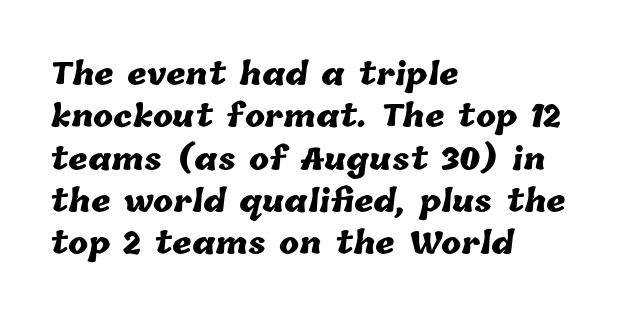
{"bold": "yes", "weight": "heavy", "width": "normal", "stroke_contrast": "low", "x_height": "medium", "monospaced": "no", "underline": "no", "align": "left", "line_spacing": "normal", "line_spacing_ratio": 1.41, "letter_spacing": "normal", "letter_spacing_em": 0.0, "glyph_px": 30}
